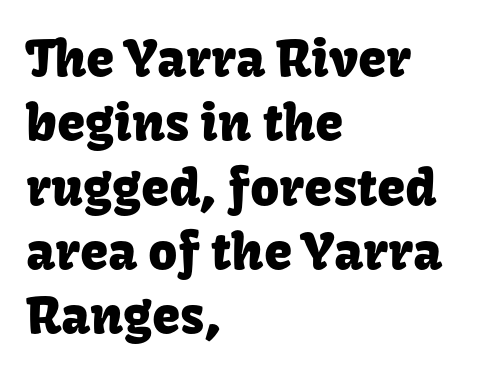
Caption: multi-line text, flush left, ragged right. The letters advance in unequal steps, a hallmark of proportional type. Notice how the stems are strictly vertical — no italics here. A clean baseline with only descenders dipping below it. The passage shown stacks its lines at a standard gap. Students, note that the glyphs here touch the page at normal intervals.
